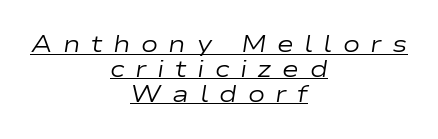
Q: Is the text bold? A: No.
Q: Is the text italic (slanted)? A: Yes, it leans right by about 9 degrees.
Q: Is the text underlined? A: Yes.
Q: How is the paragraph aligned? A: Centered.
Q: Is the spacing between letters normal or unusually wide? A: Unusually wide.
Q: Is the spacing between lines tight, normal or loose? A: Tight.
